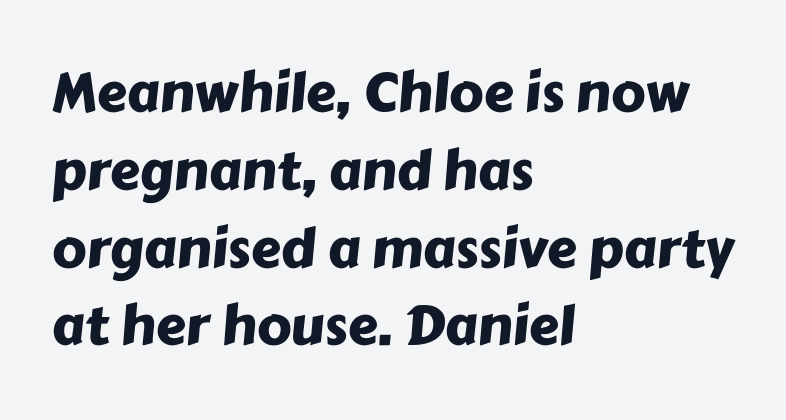
A classic flush-left, rag-right setting is used for this passage. Leading: standard. This is sans-serif lettering, the kind often seen on screens and signage. Spacing verdict: proportional, widths tailored to each character. These lines keep a tight, regular rhythm from letter to letter.
